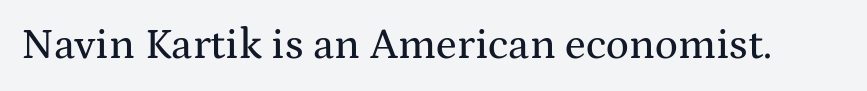
The image shows 43 px wide serif type, upright; set normal letter spacing, not underlined; medium stroke contrast and a medium x-height.
